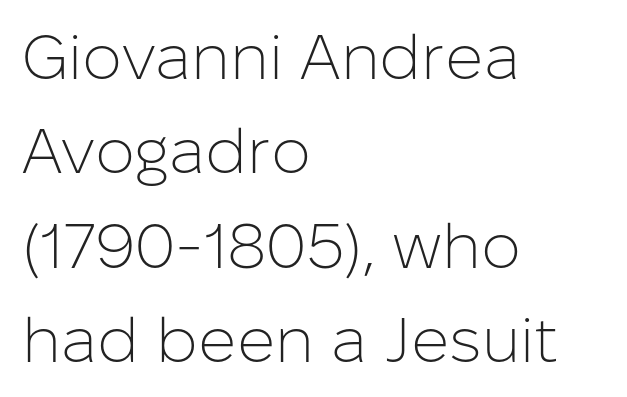
{"serif": "no", "italic": "no", "bold": "no", "weight": "light", "width": "normal", "stroke_contrast": "low", "x_height": "medium", "monospaced": "no", "underline": "no", "align": "left", "line_spacing": "normal", "line_spacing_ratio": 1.5, "letter_spacing": "normal", "letter_spacing_em": 0.0, "glyph_px": 63}
